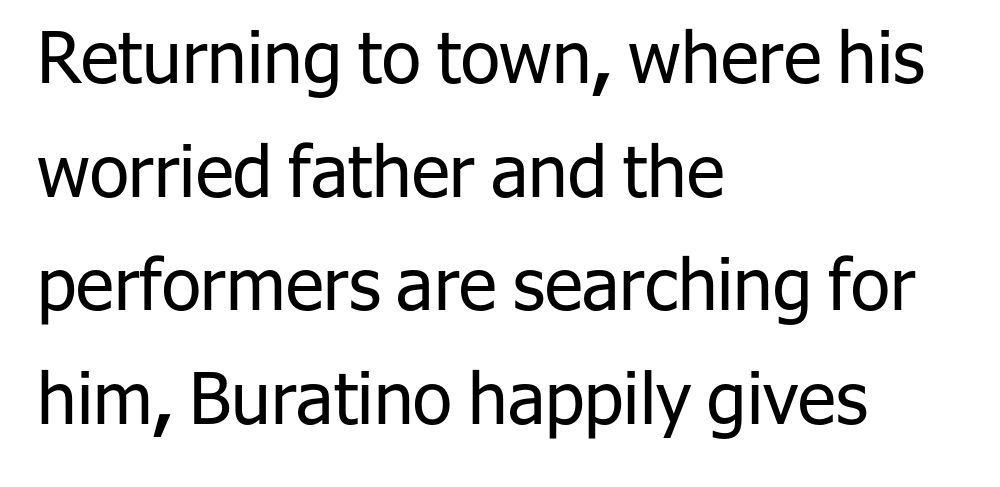
Stroke terminals: plain, sans-serif. The lettering stays uniformly vertical, giving the passage a roman look. Nobody touched the tracking dial on this one. The paragraph has a hard left edge and a soft right edge. Stroke mass is kept to a normal reading level or below.
